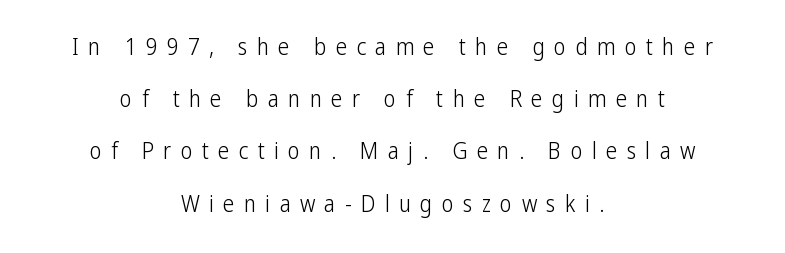
{"italic": "no", "bold": "no", "underline": "no", "align": "center", "line_spacing": "loose", "line_spacing_ratio": 2.27, "letter_spacing": "wide", "letter_spacing_em": 0.4, "glyph_px": 23}
